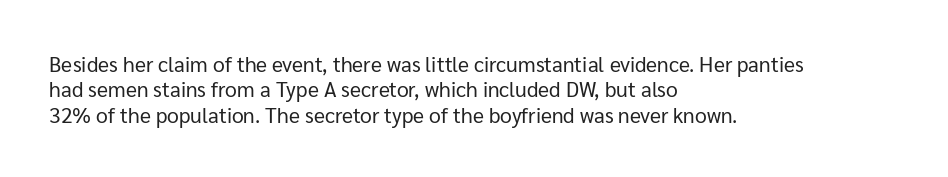
The image shows 21 px text type, upright; set left-aligned, line spacing 1.21x, normal letter spacing, not underlined.
